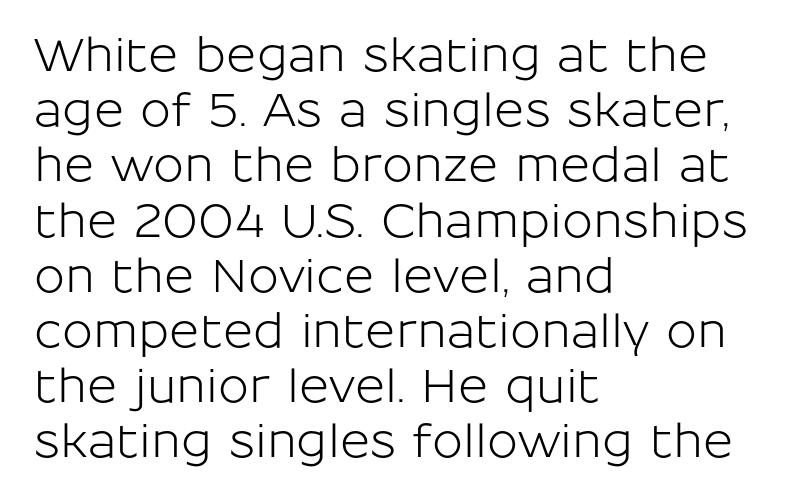
Does extra space separate the letters? No, they use regular spacing. This sample has the flowing, uneven cadence of proportional lettering. Glance below the letters and you will spot only blank space. The rendering shows plain stroke endings on the letterforms — a sans-serif design.
